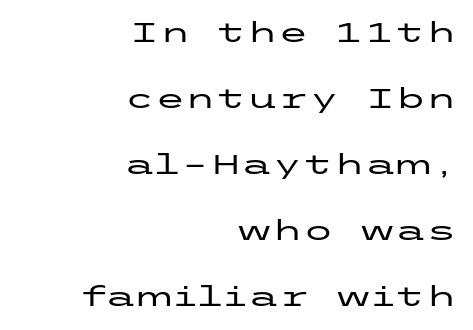
{"serif": "no", "italic": "no", "width": "wide", "stroke_contrast": "low", "x_height": "medium", "underline": "no", "align": "right", "line_spacing": "loose", "line_spacing_ratio": 2.36, "letter_spacing": "normal", "letter_spacing_em": 0.0, "glyph_px": 28}
